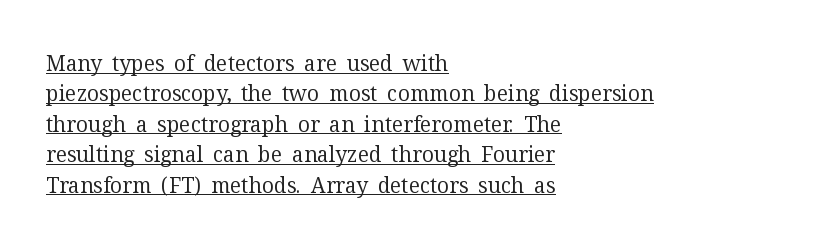
Q: Is the text bold? A: No.
Q: Is the text italic (slanted)? A: No, it is upright.
Q: Is the text underlined? A: Yes.
Q: How is the paragraph aligned? A: Left-aligned.
Q: Is the spacing between letters normal or unusually wide? A: Normal.
Q: Is the spacing between lines tight, normal or loose? A: Normal.
